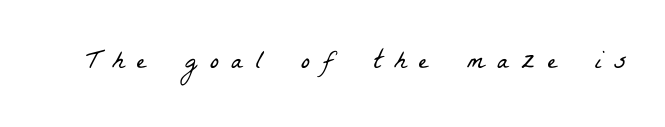
Q: Is the text bold? A: No.
Q: Is the text underlined? A: No.
Q: Is the spacing between letters normal or unusually wide? A: Unusually wide.
